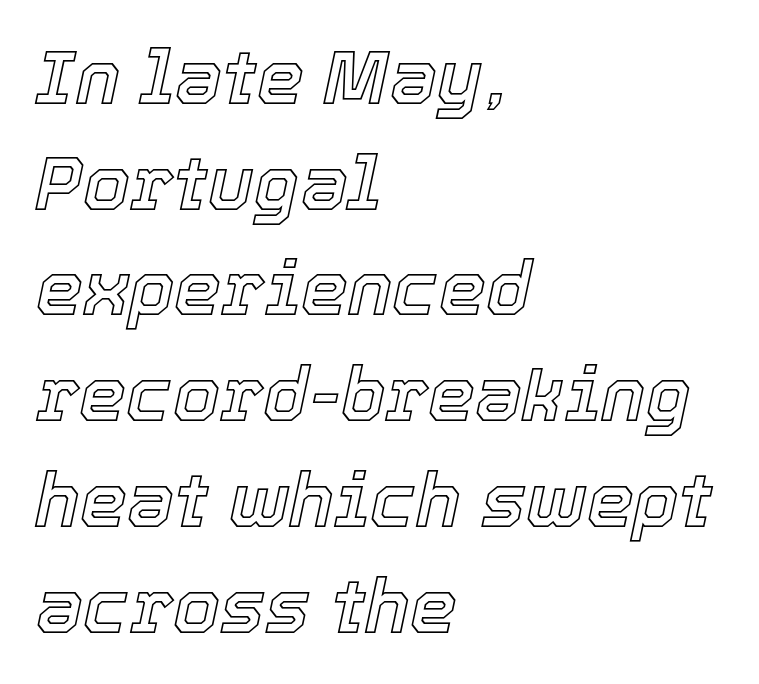
The space between consecutive lines is moderate. Observe the ordinary spacing: letters are neighbours, not strangers. The text block is weighted toward the left margin, trailing off unevenly rightward. The specimen omits any rule beneath the text block's lines.
